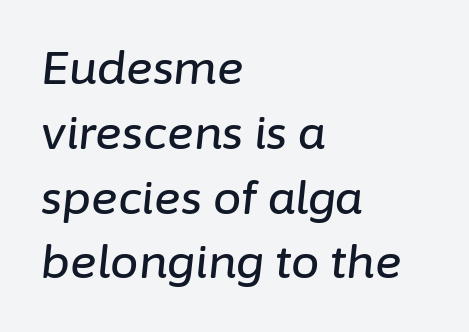
These lines are rendered in a variable-pitch font. Compared with typical body copy, the letter spacing here is the same. Check under the words: just untouched page. Line starts are locked; line ends wander. There's an unmistakable incline to the writing here. The lines sit at an ordinary, default distance from one another.
